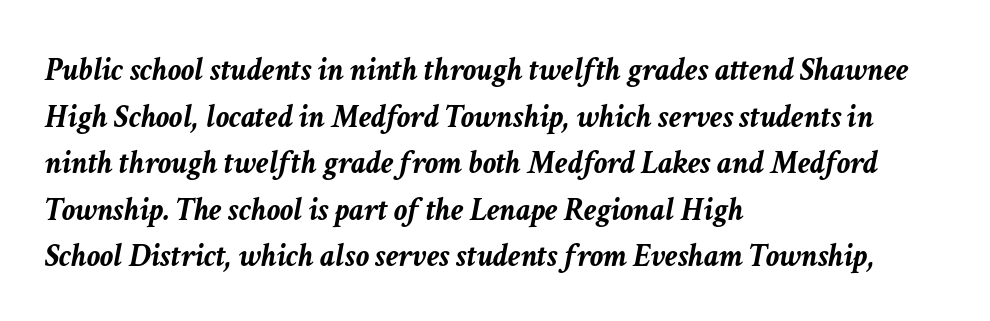
{"italic": "yes", "lean": "right", "slant_degrees": 11, "bold": "yes", "weight": "semibold", "width": "normal", "stroke_contrast": "low", "x_height": "medium", "monospaced": "no", "underline": "no", "align": "left", "line_spacing": "normal", "line_spacing_ratio": 1.41, "letter_spacing": "normal", "letter_spacing_em": 0.0, "glyph_px": 33}
